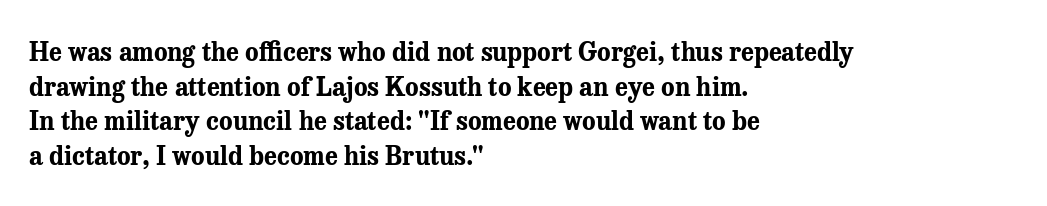
The image shows 25 px bold type, upright; set left-aligned, normal line spacing (1.39x), normal letter spacing, not underlined.
